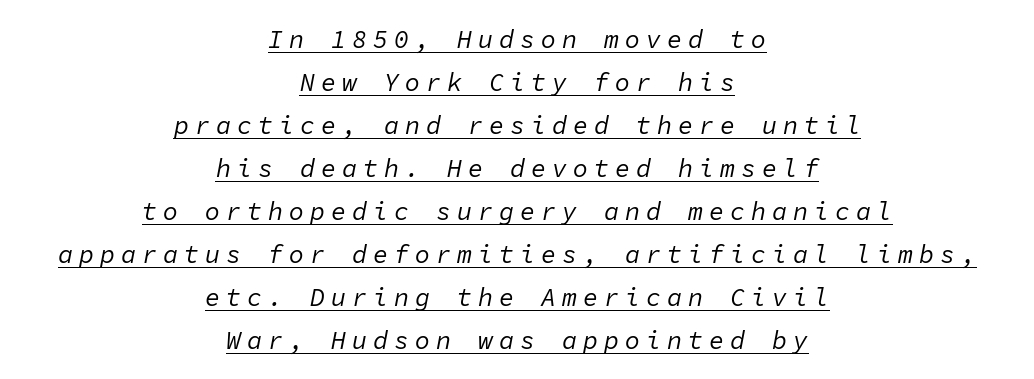
Q: Is the text bold? A: No.
Q: Is the text italic (slanted)? A: Yes, it leans right by about 11 degrees.
Q: Is the text underlined? A: Yes.
Q: How is the paragraph aligned? A: Centered.
Q: Is the spacing between letters normal or unusually wide? A: Unusually wide.
